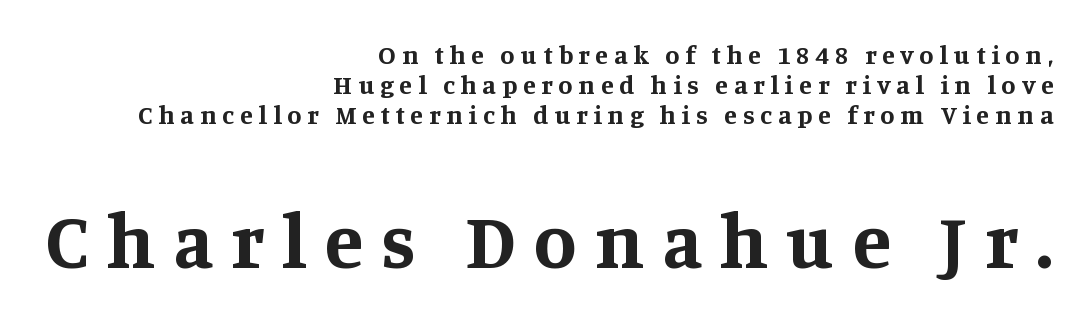
Q: Is the text bold? A: Yes.
Q: Is the text italic (slanted)? A: No, it is upright.
Q: Is the typeface a serif or a sans-serif typeface? A: Serif.
Q: Is the text underlined? A: No.
Q: How is the paragraph aligned? A: Right-aligned.
Q: Is the spacing between letters normal or unusually wide? A: Unusually wide.
Q: Which block of text is set in a larger size, the first (top) or the second (bottom)? A: The second (bottom) one.
Q: Width (condensed, normal, or wide)? A: Normal.
Q: Stroke contrast? A: Medium.
Q: x-height? A: Large.
Q: Monospaced? A: No.
